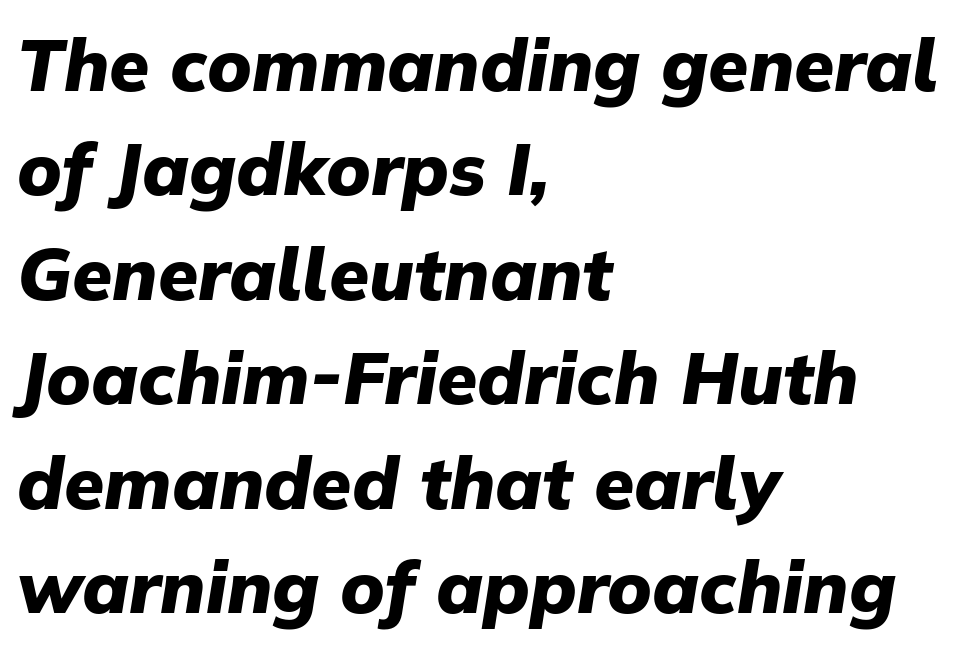
The image shows 73 px heavy type, italic (leaning right); set left-aligned, normal line spacing (1.43x), normal letter spacing, not underlined; low stroke contrast and a medium x-height.
